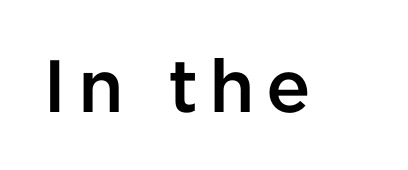
Q: Is the text bold? A: Semi-bold.
Q: Is the text italic (slanted)? A: No, it is upright.
Q: Is the typeface a serif or a sans-serif typeface? A: Sans-serif.
Q: Is the text underlined? A: No.
Q: Width (condensed, normal, or wide)? A: Normal.
Q: Stroke contrast? A: Low.
Q: x-height? A: Medium.
Q: Monospaced? A: No.
